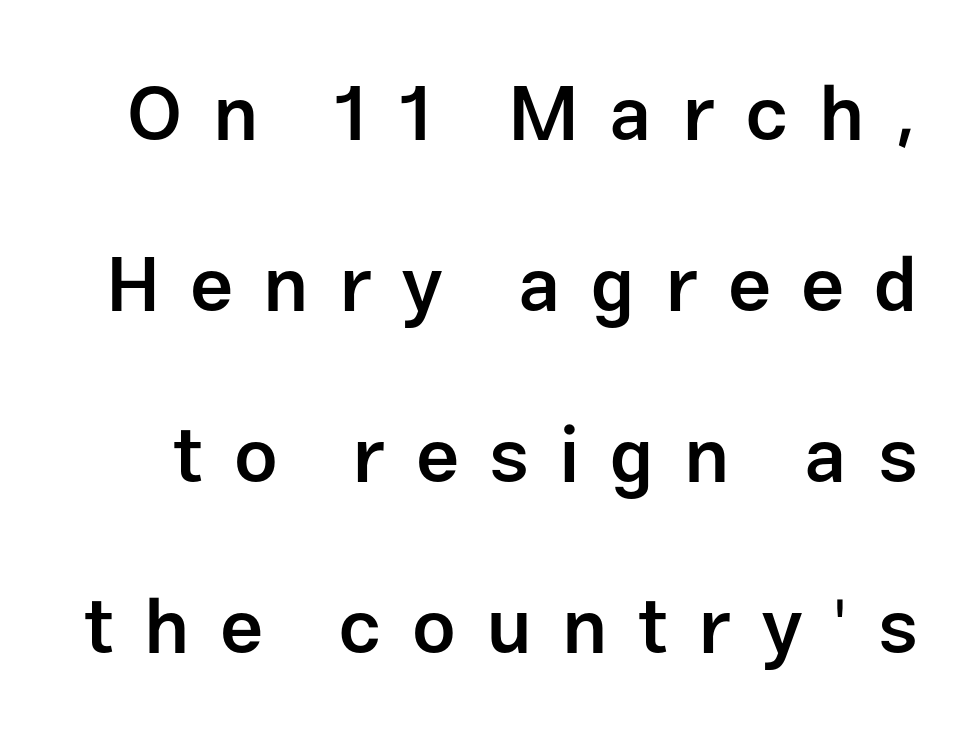
{"serif": "no", "italic": "no", "bold": "semi", "weight": "semibold", "width": "normal", "stroke_contrast": "low", "x_height": "medium", "monospaced": "no", "underline": "no", "line_spacing": "loose", "line_spacing_ratio": 2.22, "letter_spacing": "wide", "letter_spacing_em": 0.39, "glyph_px": 77}
